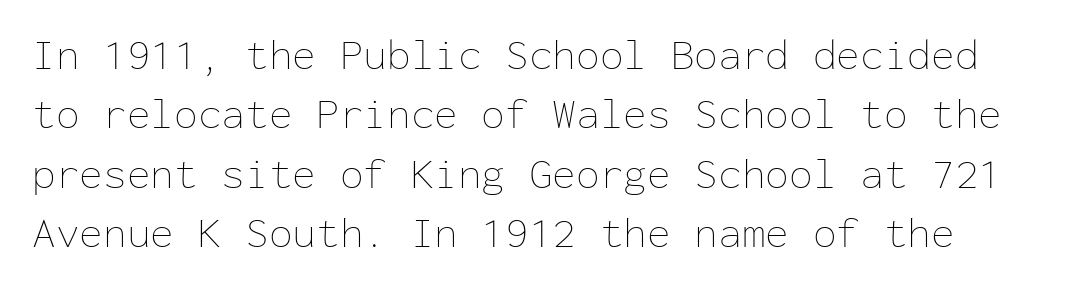
{"italic": "no", "bold": "no", "weight": "thin", "width": "normal", "stroke_contrast": "low", "x_height": "medium", "monospaced": "yes", "underline": "no", "line_spacing": "normal", "line_spacing_ratio": 1.38, "letter_spacing": "normal", "letter_spacing_em": 0.0, "glyph_px": 43}
